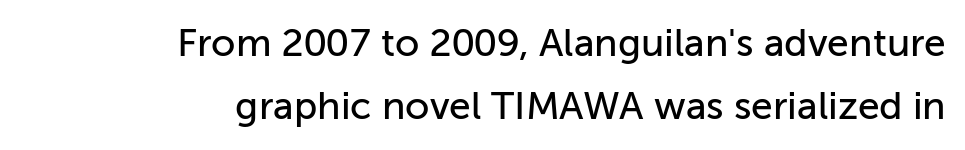
Q: Is the text italic (slanted)? A: No, it is upright.
Q: Is the typeface a serif or a sans-serif typeface? A: Sans-serif.
Q: Is the text underlined? A: No.
Q: How is the paragraph aligned? A: Right-aligned.
Q: Is the spacing between letters normal or unusually wide? A: Normal.
Q: Is the spacing between lines tight, normal or loose? A: Normal.
Q: Width (condensed, normal, or wide)? A: Normal.
Q: Stroke contrast? A: Low.
Q: x-height? A: Medium.
Q: Monospaced? A: No.
